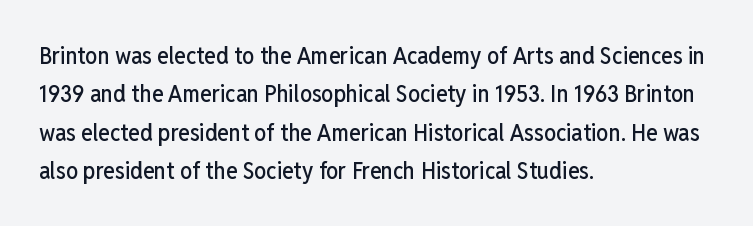
Q: Is the text italic (slanted)? A: No, it is upright.
Q: Is the text underlined? A: No.
Q: How is the paragraph aligned? A: Left-aligned.
Q: Is the spacing between letters normal or unusually wide? A: Normal.
Q: Is the spacing between lines tight, normal or loose? A: Normal.
